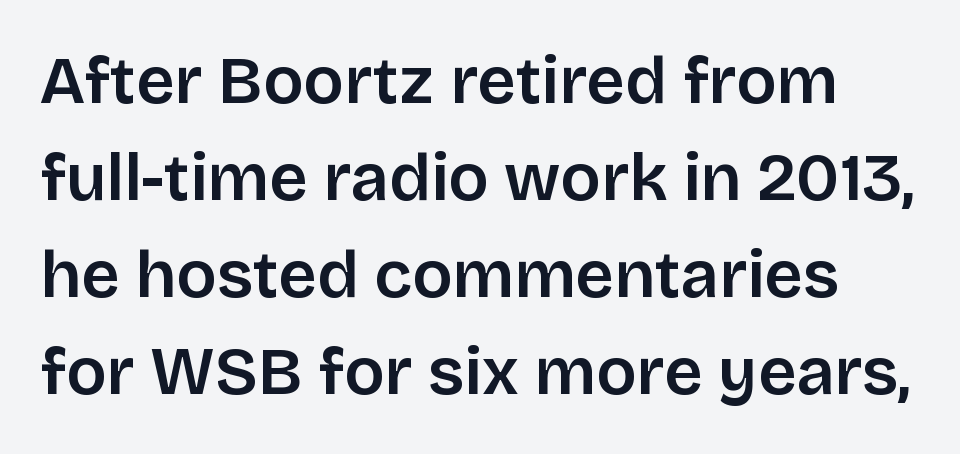
{"serif": "no", "italic": "no", "width": "normal", "stroke_contrast": "low", "x_height": "large", "monospaced": "no", "underline": "no", "line_spacing": "normal", "line_spacing_ratio": 1.45, "letter_spacing": "normal", "letter_spacing_em": 0.0, "glyph_px": 67}
